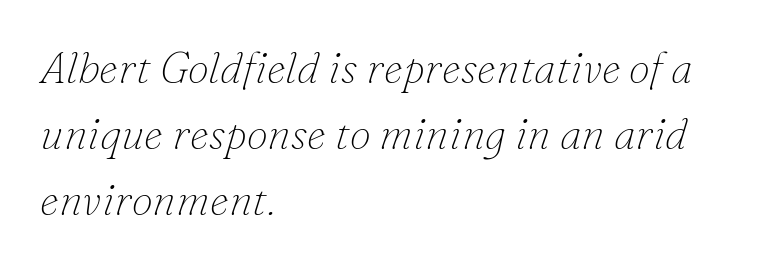
Q: Is the text bold? A: No.
Q: Is the text italic (slanted)? A: Yes, it leans right by about 16 degrees.
Q: Is the typeface a serif or a sans-serif typeface? A: Serif.
Q: Is the text underlined? A: No.
Q: How is the paragraph aligned? A: Left-aligned.
Q: Is the spacing between letters normal or unusually wide? A: Normal.
Q: Is the spacing between lines tight, normal or loose? A: Normal.
Q: Width (condensed, normal, or wide)? A: Normal.
Q: Stroke contrast? A: Low.
Q: x-height? A: Small.
Q: Monospaced? A: No.
